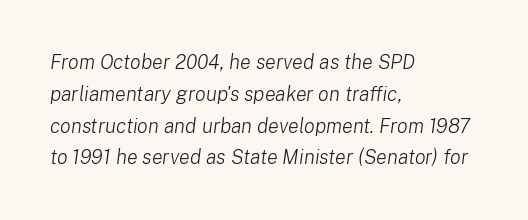
The passage shown leans; its letterforms are oblique. The baseline area is clear. The lines sit at an ordinary, default distance from one another. Vertical stems look standard width or narrower in stroke. If you drew a ruler down the left edge, every line would touch it.
